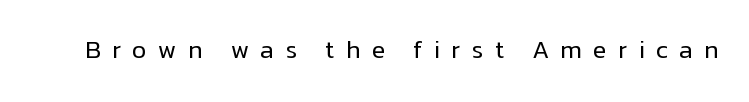
{"italic": "no", "bold": "no", "underline": "no", "letter_spacing": "wide", "letter_spacing_em": 0.45, "glyph_px": 25}
